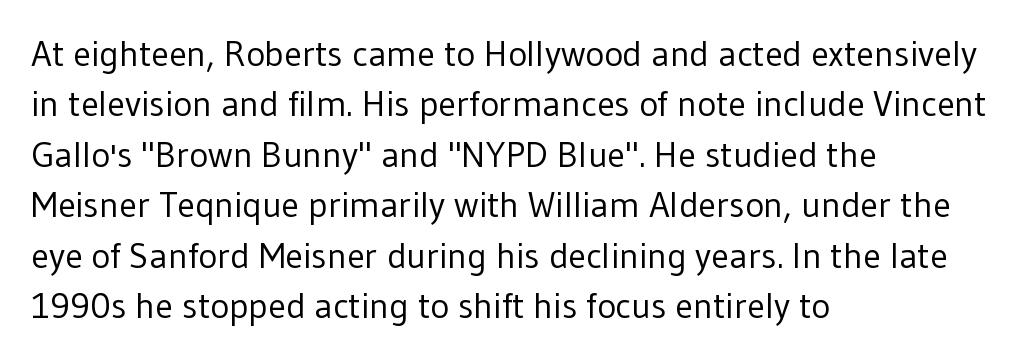
Quick note: interline space is typical. Does the type have serifs? No, each stem ends abruptly. Layout note: lines flush left. Descender tails drop into unmarked territory. Stems and bowls with no extra thickness — not bold. Each letter keeps its own natural width here, so spacing adapts to shape.
